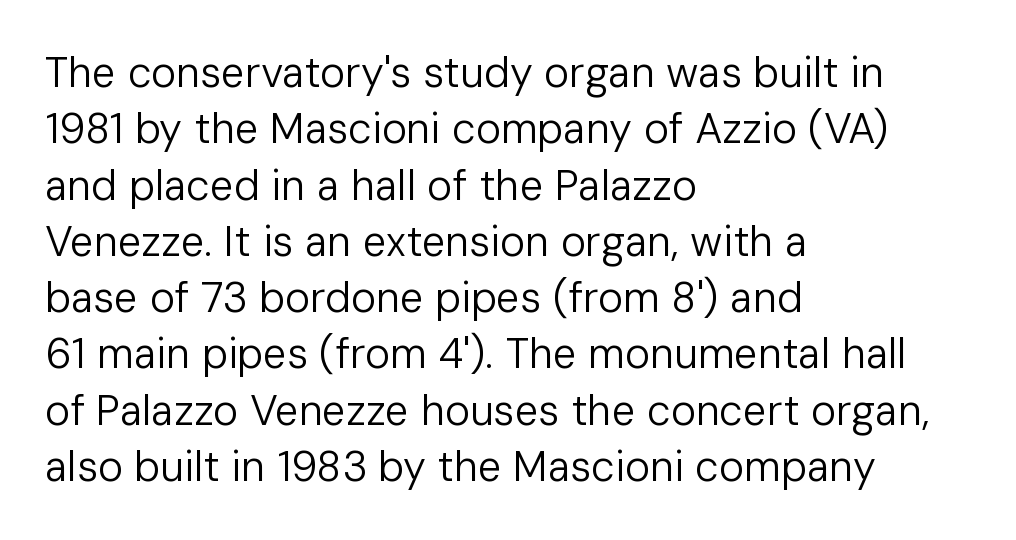
Q: Is the text bold? A: No.
Q: Is the text italic (slanted)? A: No, it is upright.
Q: Is the typeface a serif or a sans-serif typeface? A: Sans-serif.
Q: Is the text underlined? A: No.
Q: How is the paragraph aligned? A: Left-aligned.
Q: Is the spacing between letters normal or unusually wide? A: Normal.
Q: Is the spacing between lines tight, normal or loose? A: Normal.
Q: Width (condensed, normal, or wide)? A: Normal.
Q: Stroke contrast? A: Low.
Q: x-height? A: Medium.
Q: Monospaced? A: No.
